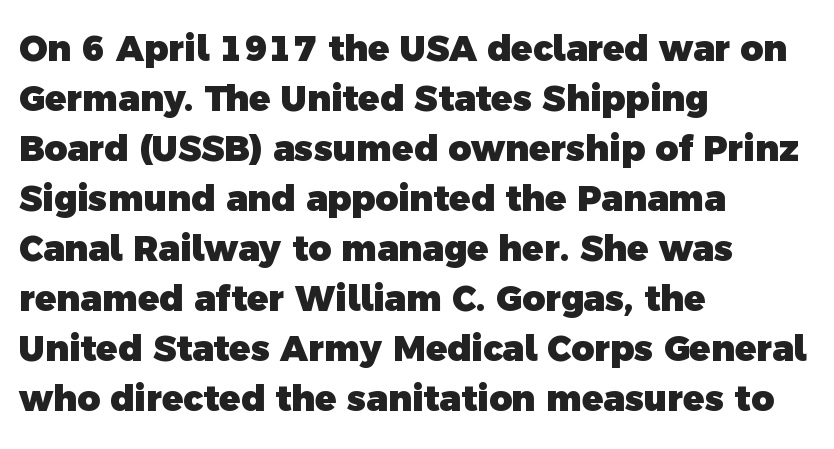
Q: Is the text bold? A: Yes.
Q: Is the typeface a serif or a sans-serif typeface? A: Sans-serif.
Q: Is the text underlined? A: No.
Q: How is the paragraph aligned? A: Left-aligned.
Q: Is the spacing between letters normal or unusually wide? A: Normal.
Q: Is the spacing between lines tight, normal or loose? A: Normal.
Q: Width (condensed, normal, or wide)? A: Normal.
Q: x-height? A: Medium.
Q: Monospaced? A: No.
